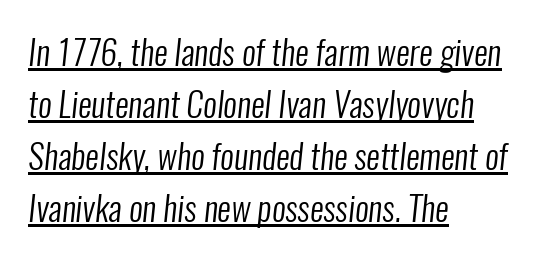
{"serif": "no", "bold": "no", "weight": "regular", "width": "condensed", "stroke_contrast": "low", "x_height": "medium", "monospaced": "no", "underline": "yes", "align": "left", "line_spacing": "normal", "line_spacing_ratio": 1.53, "letter_spacing": "normal", "letter_spacing_em": 0.0, "glyph_px": 34}
